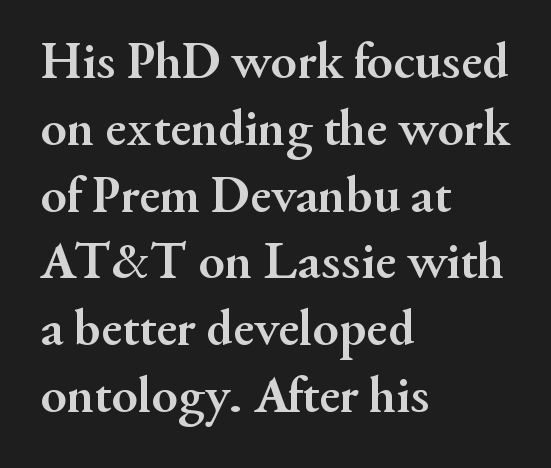
{"serif": "yes", "italic": "no", "bold": "yes", "weight": "semibold", "width": "normal", "stroke_contrast": "medium", "x_height": "small", "monospaced": "no", "underline": "no", "align": "left", "line_spacing": "normal", "line_spacing_ratio": 1.26, "letter_spacing": "normal", "letter_spacing_em": 0.0, "glyph_px": 53}
